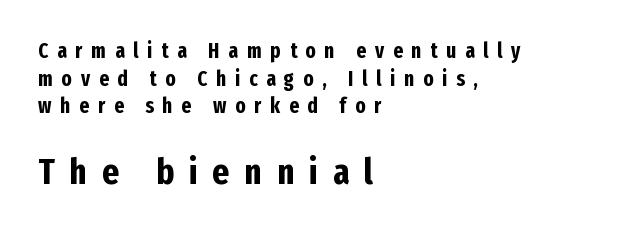
{"serif": "no", "italic": "no", "bold": "yes", "weight": "bold", "width": "condensed", "stroke_contrast": "low", "x_height": "medium", "monospaced": "no", "underline": "no", "align": "left", "line_spacing": "normal", "line_spacing_ratio": 1.32, "letter_spacing": "wide", "letter_spacing_em": 0.42, "larger_block": "second", "size_ratio": 1.71, "glyph_px": 36}
